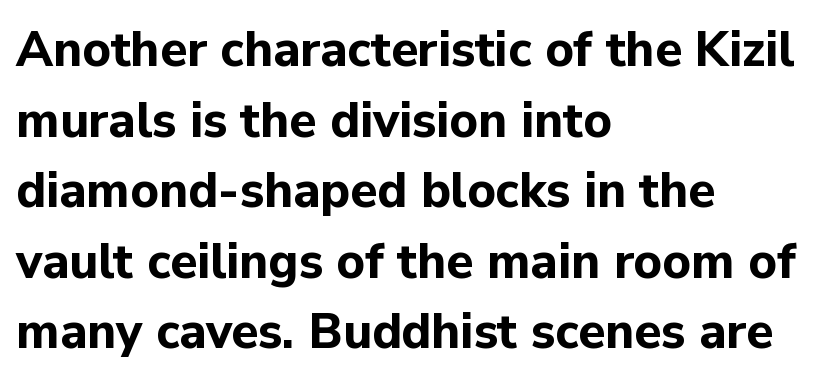
The image shows 49 px bold sans-serif type, upright; set left-aligned, normal line spacing (1.44x), normal letter spacing, not underlined; low stroke contrast and a medium x-height.
